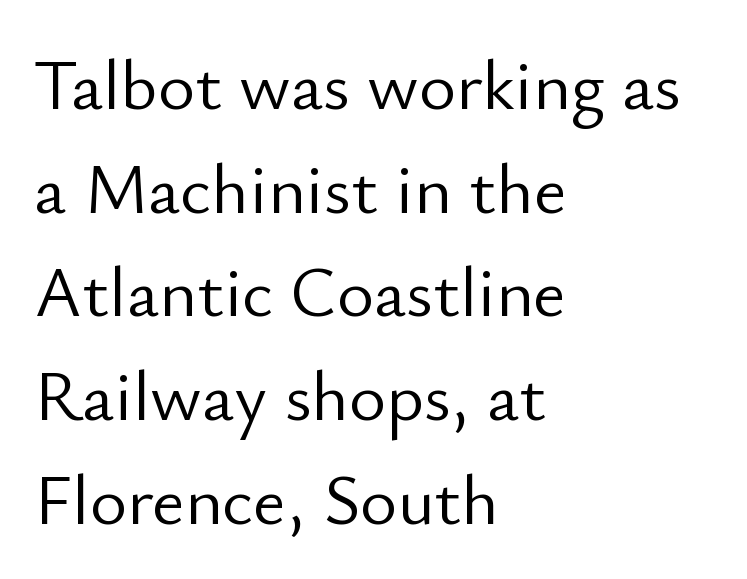
{"serif": "no", "italic": "no", "bold": "no", "weight": "light", "width": "normal", "stroke_contrast": "low", "x_height": "small", "monospaced": "no", "underline": "no", "align": "left", "line_spacing": "normal", "line_spacing_ratio": 1.46, "letter_spacing": "normal", "letter_spacing_em": 0.0, "glyph_px": 71}
